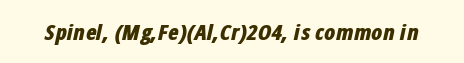
Q: Is the text bold? A: Yes.
Q: Is the text italic (slanted)? A: Yes, it leans right by about 12 degrees.
Q: Is the text underlined? A: No.
Q: Is the spacing between letters normal or unusually wide? A: Normal.
